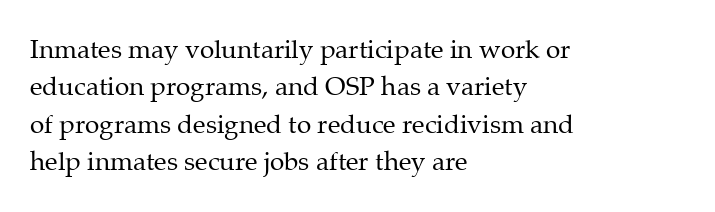
Is the letter spacing exaggerated? No — it looks like the ordinary default. This block has exactly the height ordinary leading produces. This is the regular roman posture of the typeface. Weight: not bold — regular or lighter.
